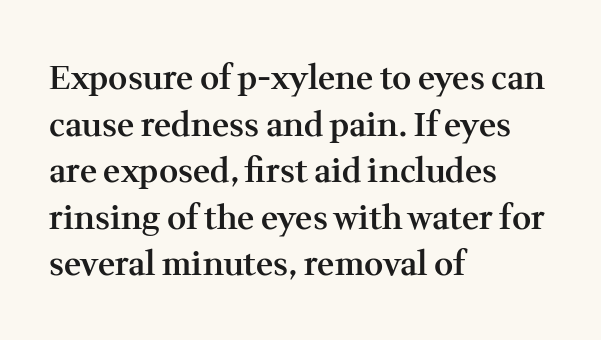
Q: Is the text bold? A: Semi-bold.
Q: Is the text italic (slanted)? A: No, it is upright.
Q: Is the typeface a serif or a sans-serif typeface? A: Serif.
Q: Is the text underlined? A: No.
Q: How is the paragraph aligned? A: Left-aligned.
Q: Is the spacing between letters normal or unusually wide? A: Normal.
Q: Is the spacing between lines tight, normal or loose? A: Normal.
Q: Width (condensed, normal, or wide)? A: Normal.
Q: Stroke contrast? A: Medium.
Q: x-height? A: Medium.
Q: Monospaced? A: No.
